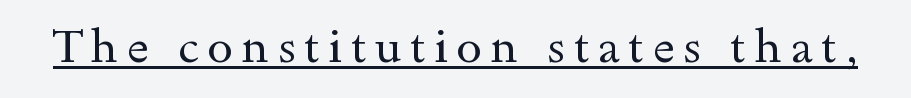
The image shows 46 px regular-weight, wide serif type, upright; set underlined; a small x-height.
